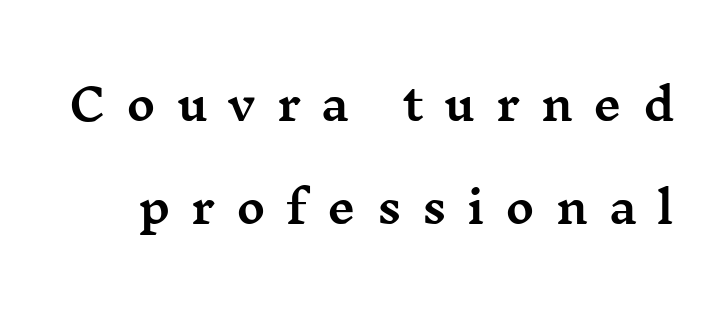
The image shows 44 px wide serif type, upright; set loose line spacing (2.34x), unusually wide letter spacing (+0.47 em), not underlined; medium stroke contrast and a medium x-height.
